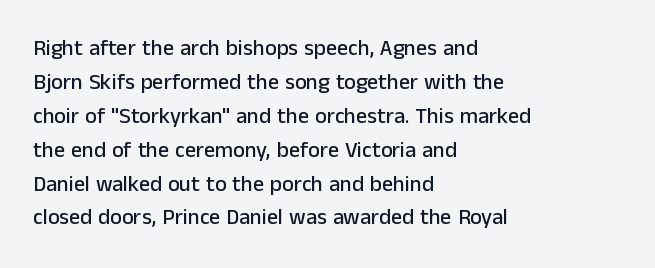
Inter-character spacing is left at the font's built-in metrics. A bare baseline throughout the passage. The typography opts for an upright posture over an oblique one. Casual observation: everything's shoved over to the left.
